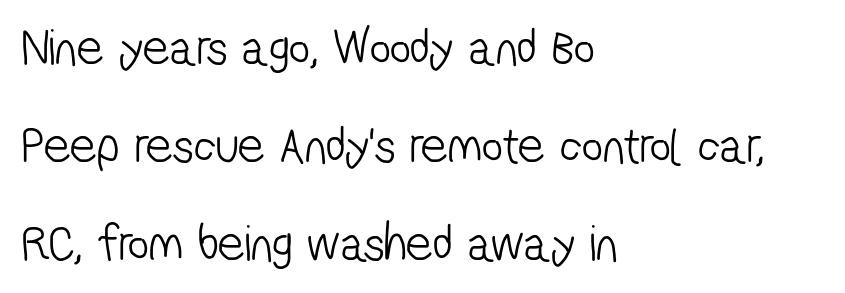
The image shows 52 px light, condensed sans-serif type; set left-aligned, line spacing 1.88x, normal letter spacing, not underlined; low stroke contrast and a medium x-height.
